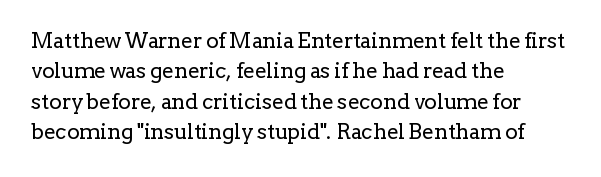
Letter spacing: default. Ink coverage per letter is moderate at most. The rag falls on the right side of this text block. Descenders are the only things crossing below the line. This block has exactly the height ordinary leading produces. This is the regular roman posture of the typeface.
